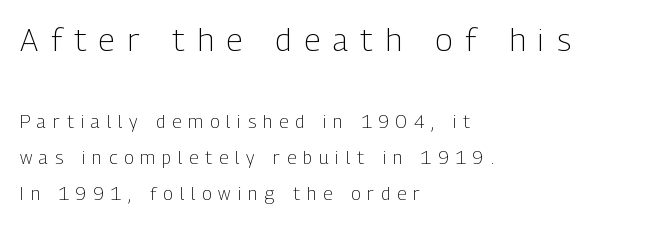
Q: Is the text bold? A: No.
Q: Is the text italic (slanted)? A: No, it is upright.
Q: Is the typeface a serif or a sans-serif typeface? A: Sans-serif.
Q: Is the text underlined? A: No.
Q: How is the paragraph aligned? A: Left-aligned.
Q: Is the spacing between letters normal or unusually wide? A: Unusually wide.
Q: Is the spacing between lines tight, normal or loose? A: Loose.
Q: Which block of text is set in a larger size, the first (top) or the second (bottom)? A: The first (top) one.
Q: Width (condensed, normal, or wide)? A: Condensed.
Q: Stroke contrast? A: Low.
Q: x-height? A: Medium.
Q: Monospaced? A: No.
